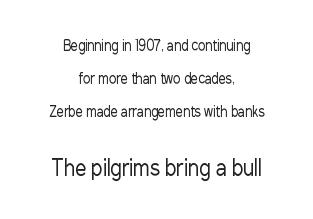
The image shows 22 px text type, upright; set centered, loose line spacing (2.36x), normal letter spacing, not underlined; the second (bottom) block is 1.57x larger.
